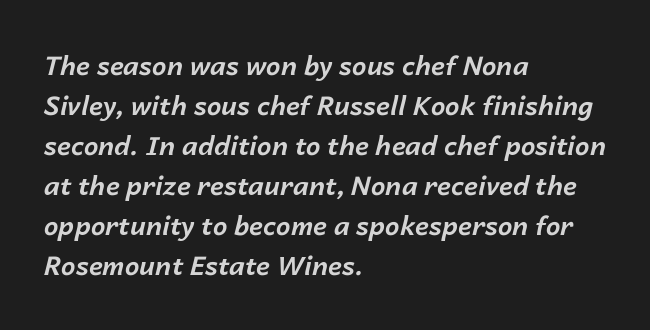
Quick note: underline off. Quick note: interline space is typical. The tracking reads as untouched default to a designer's eye. The letters are bold, with thick, heavy strokes. The lines are quadded left.
